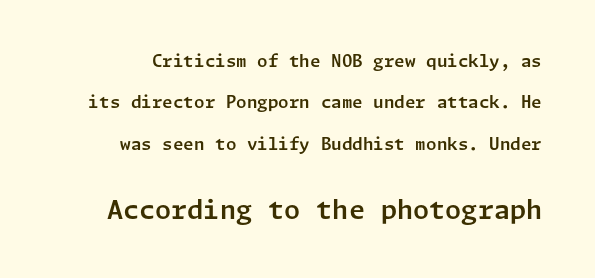
The image shows 26 px text type, upright; set loose line spacing (2.43x), normal letter spacing, not underlined; the second (bottom) block is 1.53x larger.
